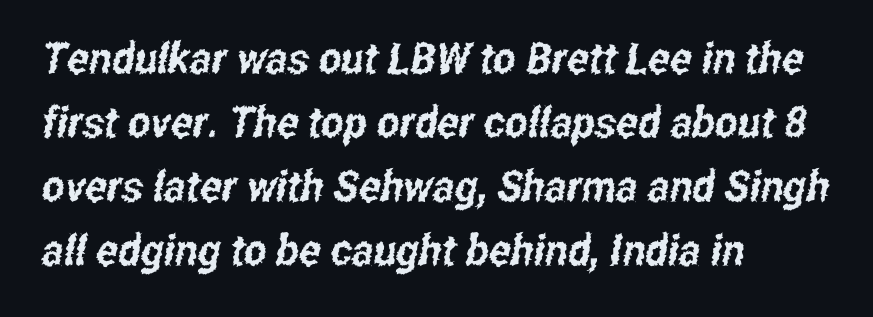
No word sits above an underline. The passage is arranged the way most books set body copy — flush left. Observe the absence of serifs on each vertical stroke in this sample. Rows of type keep a routine distance in the vertical direction.
